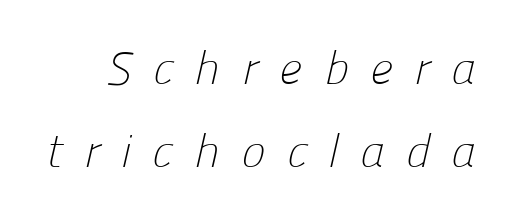
The image shows 46 px light sans-serif type; set line spacing 1.8x, unusually wide letter spacing (+0.46 em), not underlined; low stroke contrast and a medium x-height.
